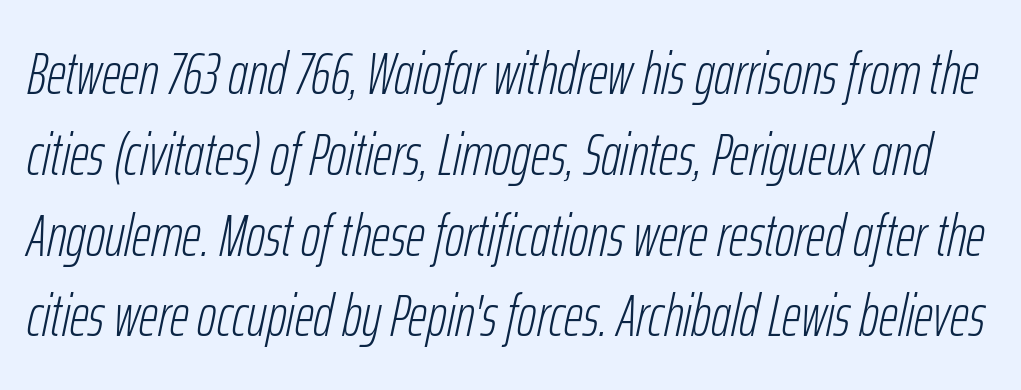
The horizontal fit of the characters is conventional and even. Think standard paragraph weight, or any step lighter than that. The face used here is proportionally spaced, like ordinary book or web type. Rule under the text: the space is simply empty.
